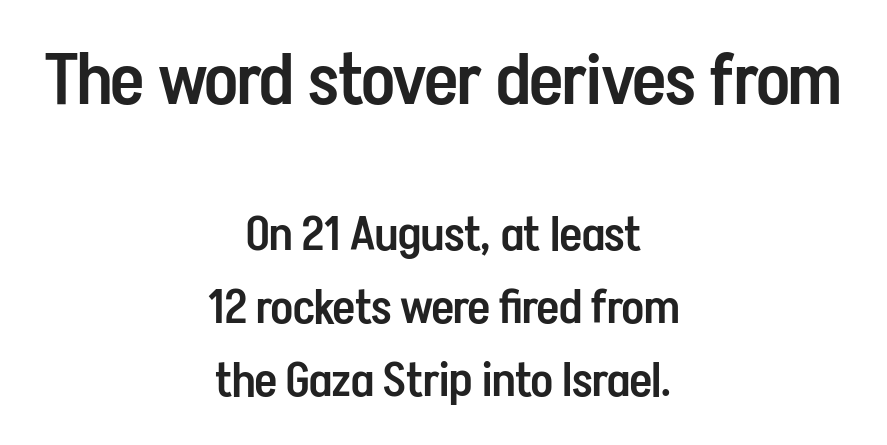
Q: Is the text bold? A: Semi-bold.
Q: Is the text italic (slanted)? A: No, it is upright.
Q: Is the typeface a serif or a sans-serif typeface? A: Sans-serif.
Q: Is the text underlined? A: No.
Q: How is the paragraph aligned? A: Centered.
Q: Is the spacing between letters normal or unusually wide? A: Normal.
Q: Is the spacing between lines tight, normal or loose? A: Normal.
Q: Which block of text is set in a larger size, the first (top) or the second (bottom)? A: The first (top) one.
Q: Width (condensed, normal, or wide)? A: Condensed.
Q: Stroke contrast? A: Low.
Q: x-height? A: Medium.
Q: Monospaced? A: No.
